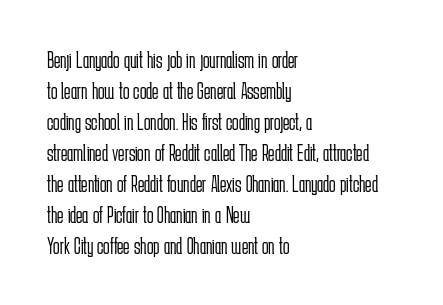
The image shows 24 px text type, upright; set left-aligned, normal line spacing (1.29x), normal letter spacing, not underlined.
